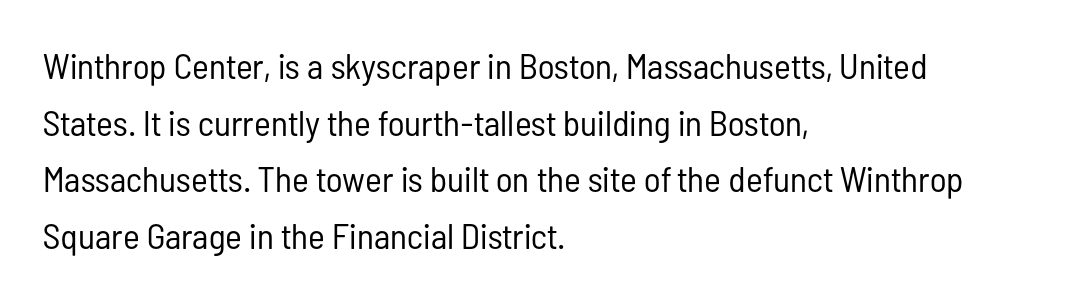
Q: Is the text bold? A: No.
Q: Is the text italic (slanted)? A: No, it is upright.
Q: Is the typeface a serif or a sans-serif typeface? A: Sans-serif.
Q: Is the text underlined? A: No.
Q: How is the paragraph aligned? A: Left-aligned.
Q: Is the spacing between letters normal or unusually wide? A: Normal.
Q: Is the spacing between lines tight, normal or loose? A: Normal.
Q: Width (condensed, normal, or wide)? A: Condensed.
Q: Stroke contrast? A: Low.
Q: x-height? A: Medium.
Q: Monospaced? A: No.
